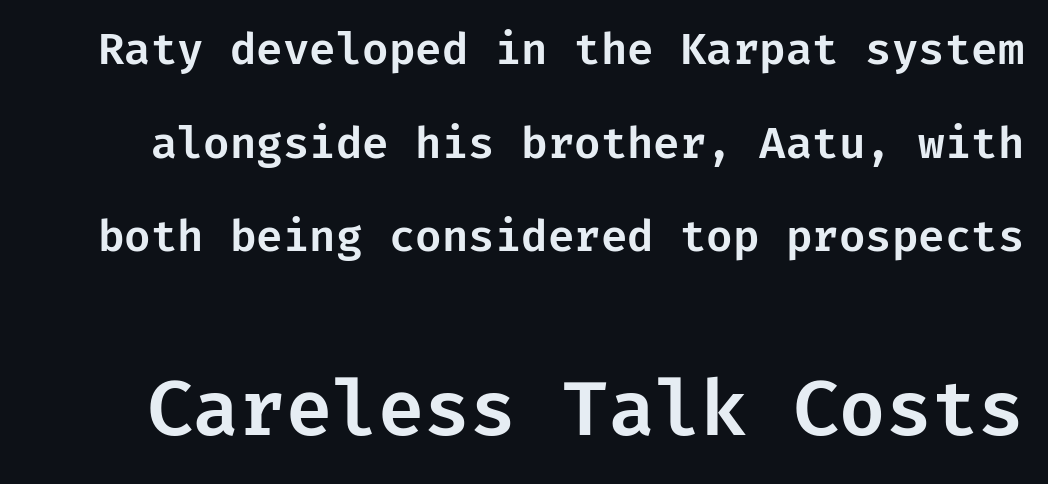
These lines keep a tight, regular rhythm from letter to letter. Caption: upper text group reduced, lower text group enlarged. Whoever set this chose breathing room over compactness in the vertical rhythm. Letterform terminals end flat and unadorned throughout the passage. Has an underline been added? It has not.
